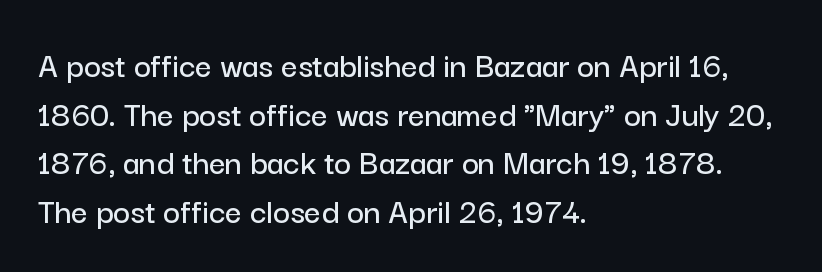
Q: Is the text italic (slanted)? A: No, it is upright.
Q: Is the typeface a serif or a sans-serif typeface? A: Sans-serif.
Q: Is the text underlined? A: No.
Q: How is the paragraph aligned? A: Left-aligned.
Q: Is the spacing between letters normal or unusually wide? A: Normal.
Q: Is the spacing between lines tight, normal or loose? A: Normal.
Q: Width (condensed, normal, or wide)? A: Normal.
Q: Stroke contrast? A: Low.
Q: x-height? A: Medium.
Q: Monospaced? A: No.
